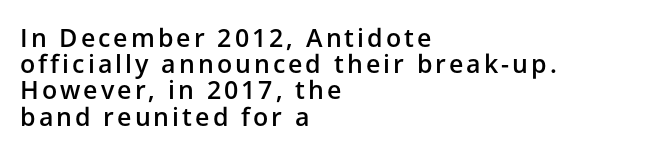
Q: Is the text bold? A: Semi-bold.
Q: Is the text italic (slanted)? A: No, it is upright.
Q: Is the text underlined? A: No.
Q: How is the paragraph aligned? A: Left-aligned.
Q: Is the spacing between lines tight, normal or loose? A: Tight.
